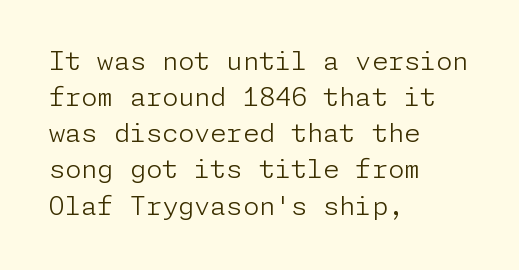
Q: Is the text bold? A: No.
Q: Is the text italic (slanted)? A: No, it is upright.
Q: Is the text underlined? A: No.
Q: How is the paragraph aligned? A: Left-aligned.
Q: Is the spacing between letters normal or unusually wide? A: Normal.
Q: Is the spacing between lines tight, normal or loose? A: Normal.
